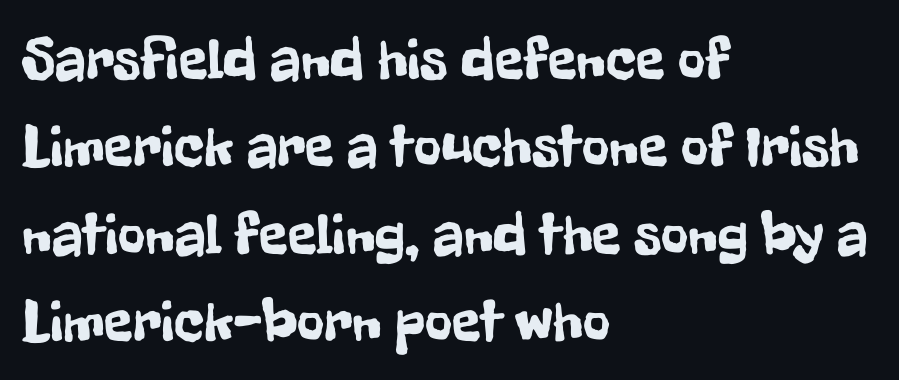
Q: Is the text italic (slanted)? A: No, it is upright.
Q: Is the typeface a serif or a sans-serif typeface? A: Sans-serif.
Q: Is the text underlined? A: No.
Q: How is the paragraph aligned? A: Left-aligned.
Q: Is the spacing between letters normal or unusually wide? A: Normal.
Q: Is the spacing between lines tight, normal or loose? A: Normal.
Q: Width (condensed, normal, or wide)? A: Condensed.
Q: Stroke contrast? A: Low.
Q: x-height? A: Medium.
Q: Monospaced? A: No.
